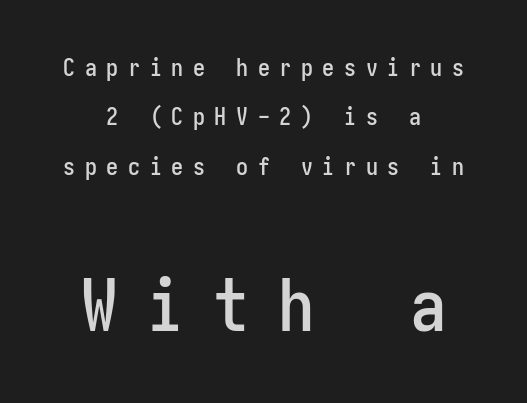
Size hierarchy here favors the trailing block over the leading one. Descenders are the only things crossing below the line. One-word summary of the alignment: center. It's the straight-up-and-down kind of type. Each word looks stretched out because of the extra space between its letters. This block would shrink considerably if given ordinary leading; it's expanded now.
